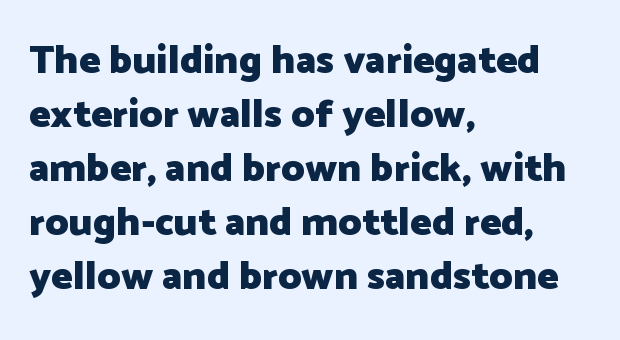
{"serif": "no", "italic": "no", "bold": "yes", "weight": "heavy", "width": "normal", "stroke_contrast": "low", "x_height": "medium", "monospaced": "no", "underline": "no", "align": "left", "line_spacing": "normal", "line_spacing_ratio": 1.35, "letter_spacing": "normal", "letter_spacing_em": 0.0, "glyph_px": 40}
